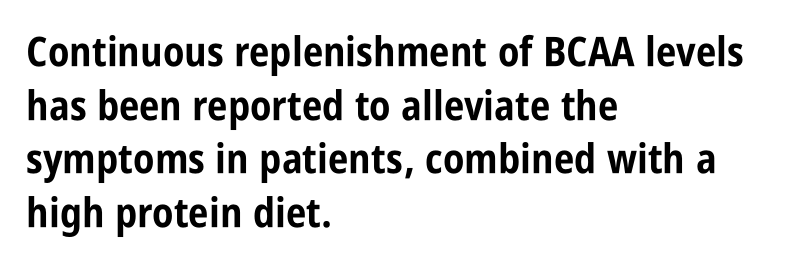
Q: Is the text bold? A: Yes.
Q: Is the text italic (slanted)? A: No, it is upright.
Q: Is the typeface a serif or a sans-serif typeface? A: Sans-serif.
Q: Is the text underlined? A: No.
Q: How is the paragraph aligned? A: Left-aligned.
Q: Is the spacing between letters normal or unusually wide? A: Normal.
Q: Is the spacing between lines tight, normal or loose? A: Normal.
Q: Width (condensed, normal, or wide)? A: Condensed.
Q: Stroke contrast? A: Low.
Q: x-height? A: Large.
Q: Monospaced? A: No.
